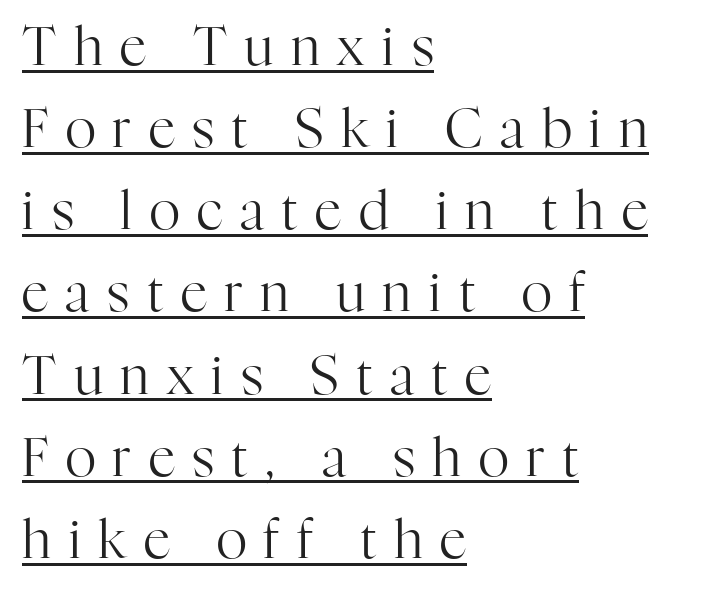
Q: Is the text bold? A: No.
Q: Is the text italic (slanted)? A: No, it is upright.
Q: Is the typeface a serif or a sans-serif typeface? A: Serif.
Q: Is the text underlined? A: Yes.
Q: How is the paragraph aligned? A: Left-aligned.
Q: Is the spacing between letters normal or unusually wide? A: Unusually wide.
Q: Is the spacing between lines tight, normal or loose? A: Normal.
Q: Width (condensed, normal, or wide)? A: Normal.
Q: Stroke contrast? A: High.
Q: x-height? A: Medium.
Q: Monospaced? A: No.
